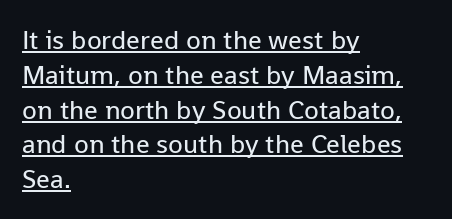
Q: Is the text bold? A: No.
Q: Is the text italic (slanted)? A: No, it is upright.
Q: Is the text underlined? A: Yes.
Q: How is the paragraph aligned? A: Left-aligned.
Q: Is the spacing between letters normal or unusually wide? A: Normal.
Q: Is the spacing between lines tight, normal or loose? A: Normal.
